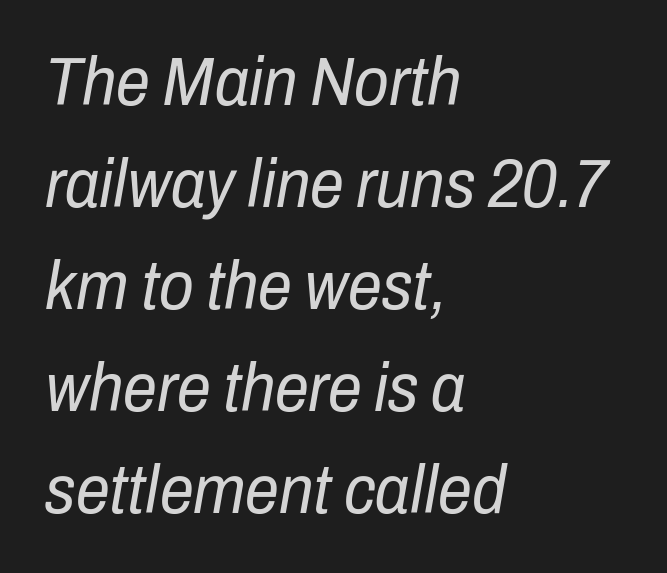
The image shows 68 px regular-weight, condensed type, italic (leaning right); set left-aligned, normal line spacing (1.5x), normal letter spacing, not underlined; low stroke contrast and a medium x-height.
